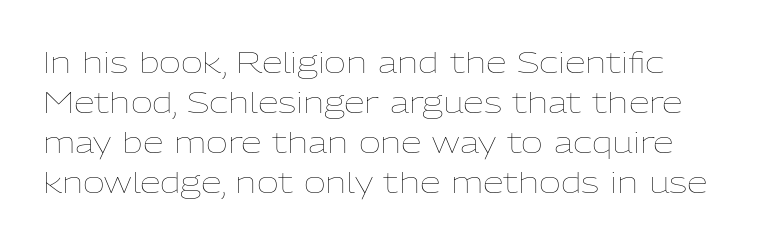
{"italic": "no", "bold": "no", "weight": "thin", "width": "normal", "stroke_contrast": "low", "x_height": "medium", "monospaced": "no", "underline": "no", "align": "left", "line_spacing": "normal", "line_spacing_ratio": 1.33, "letter_spacing": "normal", "letter_spacing_em": 0.0, "glyph_px": 30}
